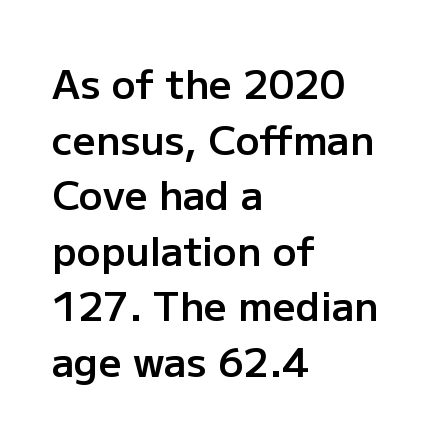
This is roman type, the default non-slanted kind. Quick note: interline space is typical. The face used here is proportionally spaced, like ordinary book or web type. The passage is arranged the way most books set body copy — flush left. Default kerning and tracking; the words read as compact shapes.
